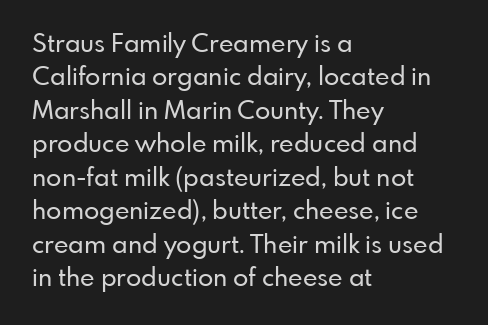
Q: Is the text italic (slanted)? A: No, it is upright.
Q: Is the text underlined? A: No.
Q: How is the paragraph aligned? A: Left-aligned.
Q: Is the spacing between letters normal or unusually wide? A: Normal.
Q: Is the spacing between lines tight, normal or loose? A: Normal.
